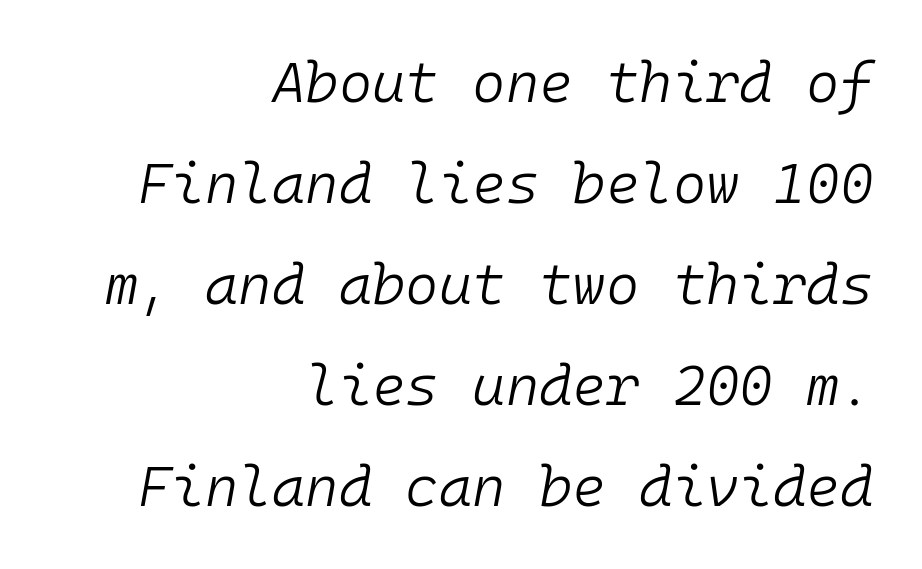
The image shows 57 px light type, italic (leaning right), monospaced; set right-aligned, line spacing 1.77x, normal letter spacing, not underlined; low stroke contrast and a medium x-height.
